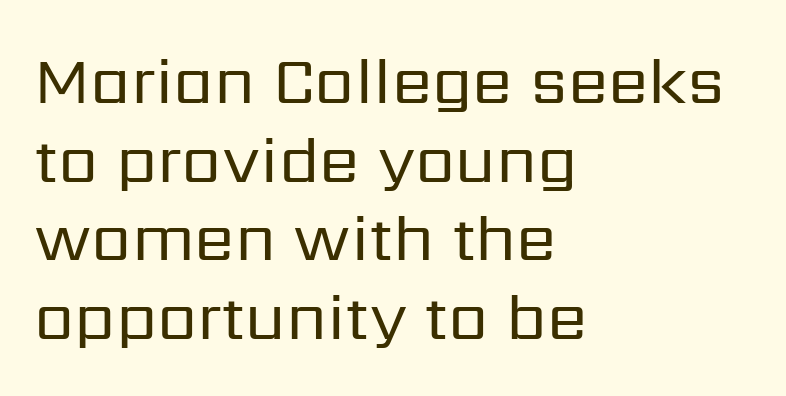
{"serif": "no", "italic": "no", "bold": "no", "weight": "regular", "width": "normal", "stroke_contrast": "low", "x_height": "medium", "monospaced": "no", "underline": "no", "align": "left", "line_spacing_ratio": 1.21, "letter_spacing": "normal", "letter_spacing_em": 0.0, "glyph_px": 65}
